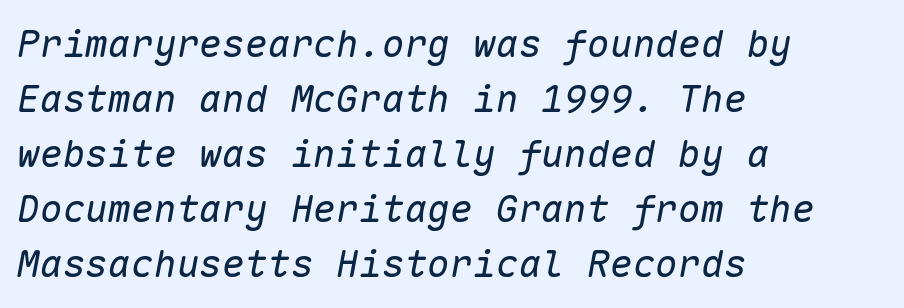
Short note: letters normally spaced. Line beginnings align vertically; line endings do not. A typesetter would call this monospace, since all characters share one set width. Is the type heavy? It reads as light-to-regular instead. This sample keeps an unexceptional amount of space between lines.
